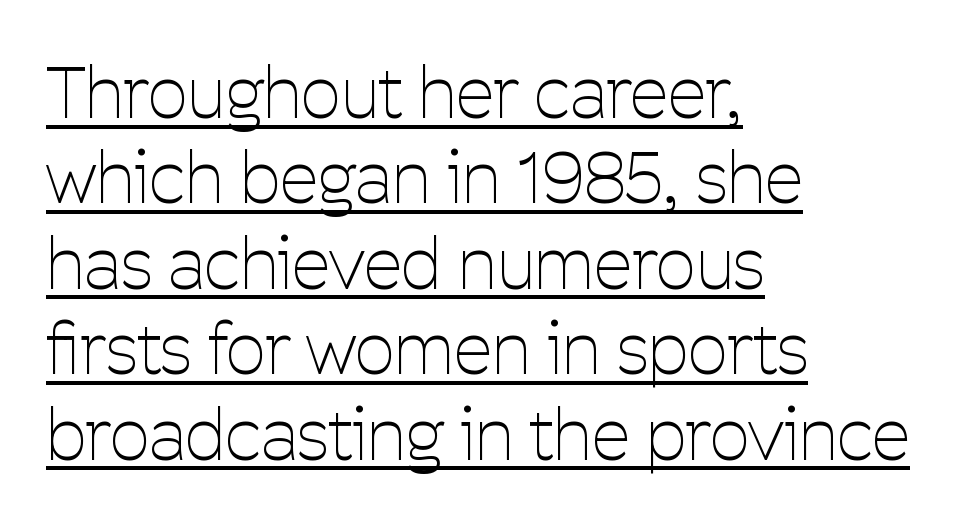
Q: Is the text bold? A: No.
Q: Is the text italic (slanted)? A: No, it is upright.
Q: Is the typeface a serif or a sans-serif typeface? A: Sans-serif.
Q: Is the text underlined? A: Yes.
Q: How is the paragraph aligned? A: Left-aligned.
Q: Is the spacing between letters normal or unusually wide? A: Normal.
Q: Width (condensed, normal, or wide)? A: Condensed.
Q: Stroke contrast? A: Low.
Q: x-height? A: Medium.
Q: Monospaced? A: No.
